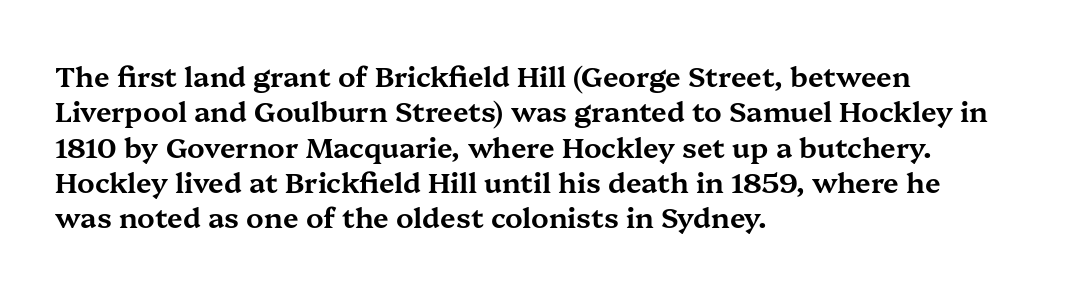
{"serif": "yes", "italic": "no", "width": "wide", "stroke_contrast": "medium", "x_height": "medium", "monospaced": "no", "underline": "no", "align": "left", "line_spacing": "normal", "line_spacing_ratio": 1.26, "letter_spacing": "normal", "letter_spacing_em": 0.0, "glyph_px": 28}
